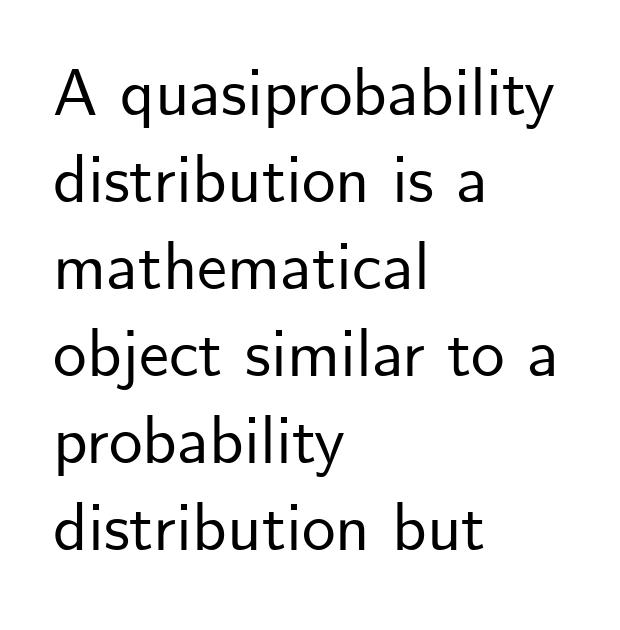
What kind of face is this? One without serifs — a sans. Regular leading. The space directly below the letters is spotless. Tall strokes in this sample are plumb rather than angled. Every row of glyphs begins at an identical x-position on the left.
